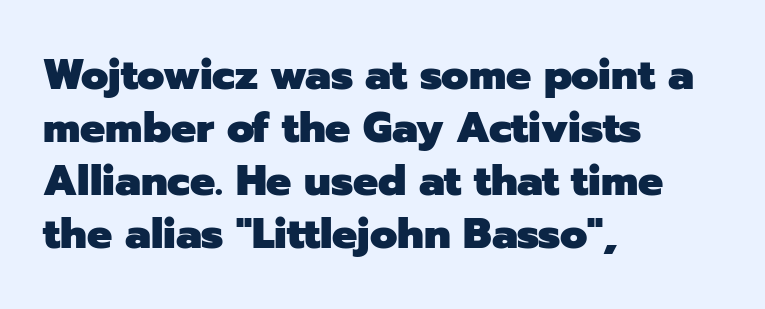
The image shows 42 px heavy sans-serif type, upright; set left-aligned, normal line spacing (1.26x), normal letter spacing, not underlined; low stroke contrast and a medium x-height.
